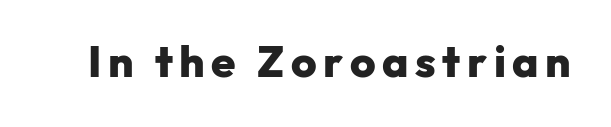
{"serif": "no", "italic": "no", "bold": "yes", "weight": "heavy", "width": "normal", "stroke_contrast": "low", "x_height": "medium", "monospaced": "no", "underline": "no", "glyph_px": 44}
